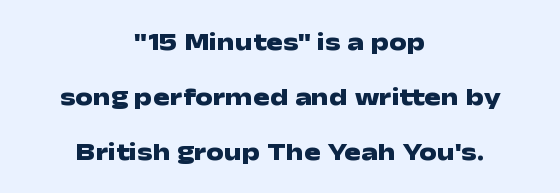
The space directly below the letters is spotless. Every row of glyphs is offset so its center matches the block's center. The line-height multiplier appears high, well above default. Posture: upright roman. Does the weight exceed regular? Yes, all the way to bold.
